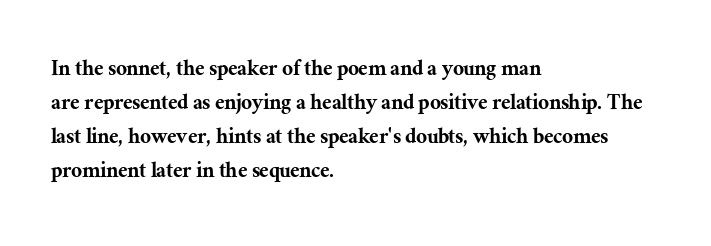
The image shows 24 px text type, upright; set left-aligned, normal line spacing (1.41x), normal letter spacing, not underlined.
